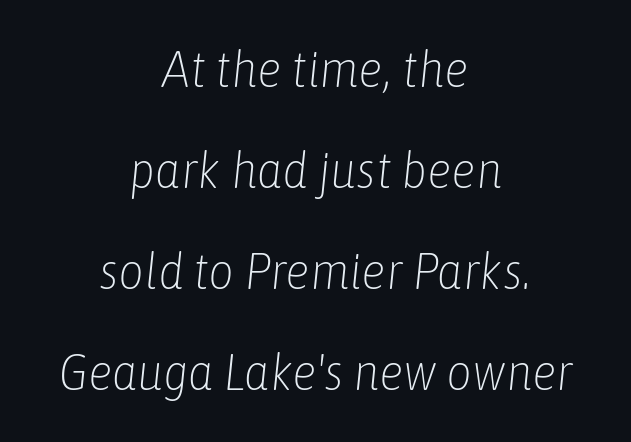
Q: Is the text bold? A: No.
Q: Is the text italic (slanted)? A: Yes, it leans right by about 6 degrees.
Q: Is the text underlined? A: No.
Q: How is the paragraph aligned? A: Centered.
Q: Is the spacing between letters normal or unusually wide? A: Normal.
Q: Is the spacing between lines tight, normal or loose? A: Loose.
Q: Width (condensed, normal, or wide)? A: Condensed.
Q: Stroke contrast? A: Low.
Q: x-height? A: Medium.
Q: Monospaced? A: No.
